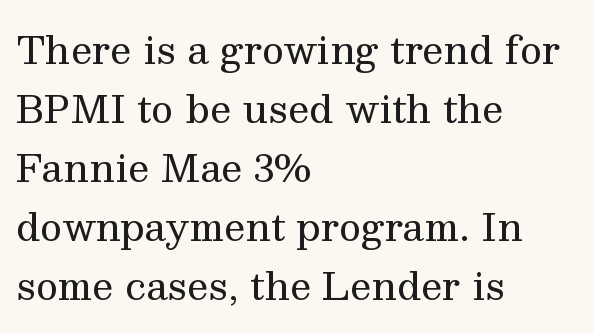
{"serif": "yes", "italic": "no", "bold": "no", "weight": "regular", "width": "normal", "stroke_contrast": "medium", "x_height": "medium", "monospaced": "no", "underline": "no", "align": "left", "line_spacing": "normal", "line_spacing_ratio": 1.55, "letter_spacing": "normal", "letter_spacing_em": 0.0, "glyph_px": 38}
